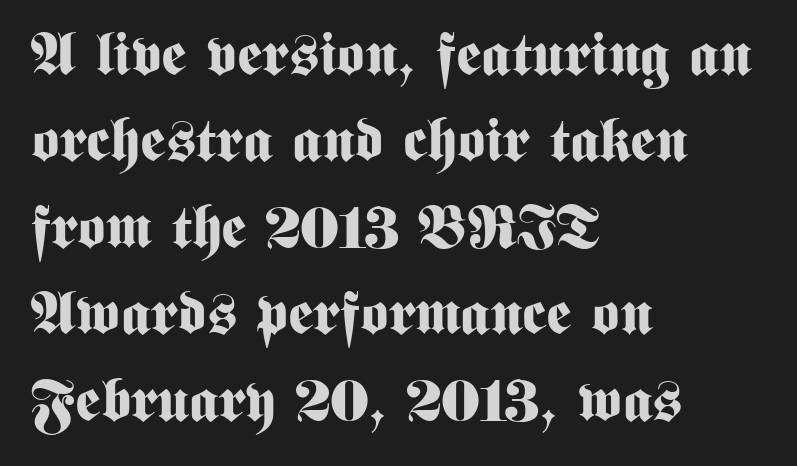
The image shows 60 px bold, condensed sans-serif type, upright; set left-aligned, normal line spacing (1.44x), normal letter spacing, not underlined; medium stroke contrast and a medium x-height.
